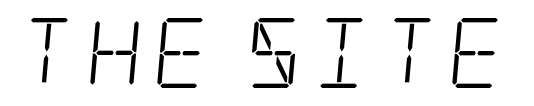
{"serif": "yes", "bold": "no", "weight": "light", "width": "condensed", "stroke_contrast": "low", "x_height": "large", "underline": "no", "glyph_px": 70}
